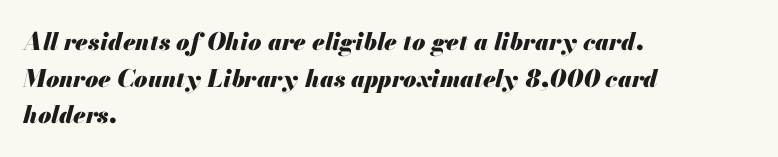
{"italic": "yes", "lean": "right", "slant_degrees": 13, "bold": "yes", "underline": "no", "align": "left", "line_spacing": "normal", "line_spacing_ratio": 1.53, "letter_spacing": "normal", "letter_spacing_em": 0.0, "glyph_px": 24}
